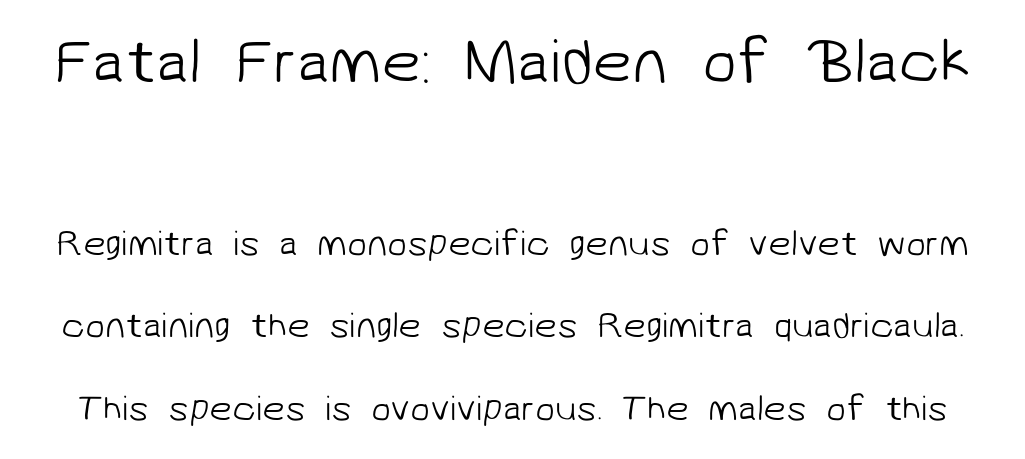
The image shows 63 px light sans-serif type; set loose line spacing (2.29x), normal letter spacing, not underlined; the first (top) block is 1.75x larger; low stroke contrast and a medium x-height.
